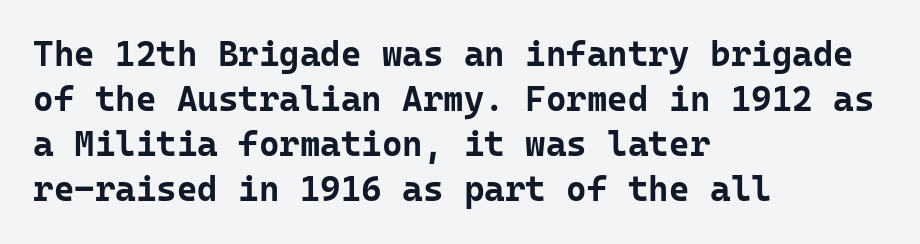
The image shows 35 px bold sans-serif type, upright, monospaced; set left-aligned, normal line spacing (1.29x), normal letter spacing, not underlined; low stroke contrast and a medium x-height.
